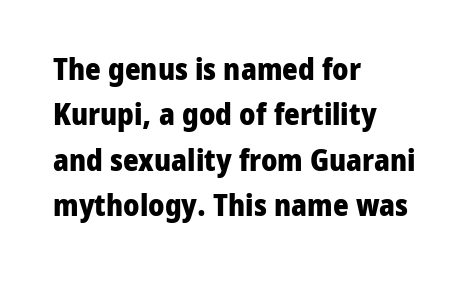
The image shows 30 px heavy sans-serif type, upright; set left-aligned, normal line spacing (1.51x), normal letter spacing, not underlined; low stroke contrast and a medium x-height.
